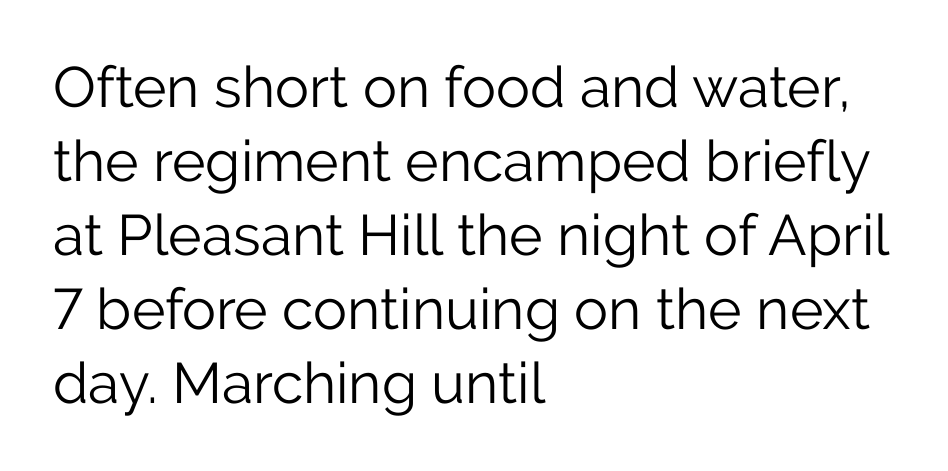
These lines keep a tight, regular rhythm from letter to letter. Reading down the column, the eye jumps a familiar distance to each next line. The letters advance in unequal steps, a hallmark of proportional type. The weight tops out at a normal text grade.
